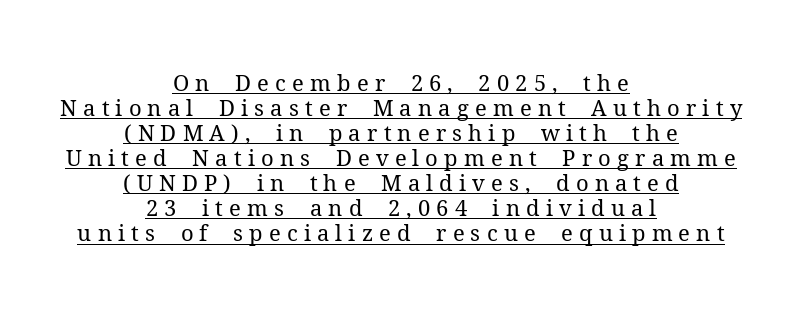
The image shows 22 px text type, upright; set centered, tight line spacing (1.14x), unusually wide letter spacing (+0.28 em), underlined.
